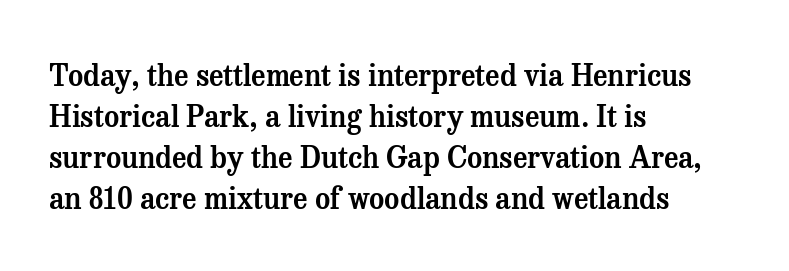
Honestly, the letter spacing is just normal — you wouldn't notice it. The type family on display is of the serif kind. Here the designer chose a conventional face with non-uniform glyph widths. This sample keeps an unexceptional amount of space between lines.
